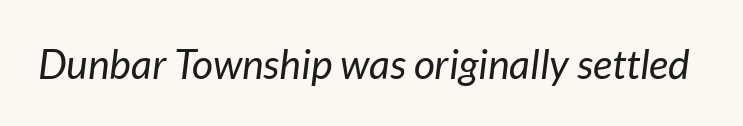
Q: Is the text bold? A: No.
Q: Is the text italic (slanted)? A: Yes, it leans right by about 7 degrees.
Q: Is the text underlined? A: No.
Q: Is the spacing between letters normal or unusually wide? A: Normal.
Q: Width (condensed, normal, or wide)? A: Normal.
Q: Stroke contrast? A: Low.
Q: x-height? A: Medium.
Q: Monospaced? A: No.
